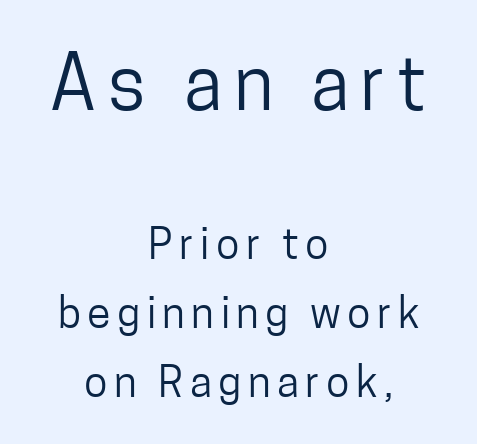
Q: Is the text bold? A: No.
Q: Is the text italic (slanted)? A: No, it is upright.
Q: Is the typeface a serif or a sans-serif typeface? A: Sans-serif.
Q: Is the text underlined? A: No.
Q: How is the paragraph aligned? A: Centered.
Q: Is the spacing between lines tight, normal or loose? A: Normal.
Q: Which block of text is set in a larger size, the first (top) or the second (bottom)? A: The first (top) one.
Q: Width (condensed, normal, or wide)? A: Condensed.
Q: Stroke contrast? A: Low.
Q: x-height? A: Medium.
Q: Monospaced? A: No.
